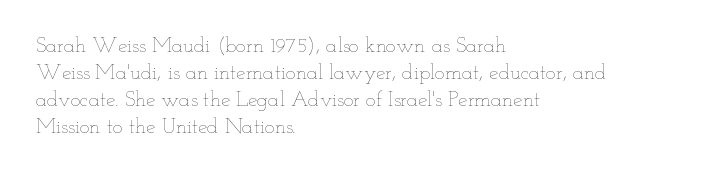
{"italic": "no", "bold": "no", "underline": "no", "align": "left", "line_spacing": "normal", "line_spacing_ratio": 1.29, "letter_spacing": "normal", "letter_spacing_em": 0.0, "glyph_px": 21}
